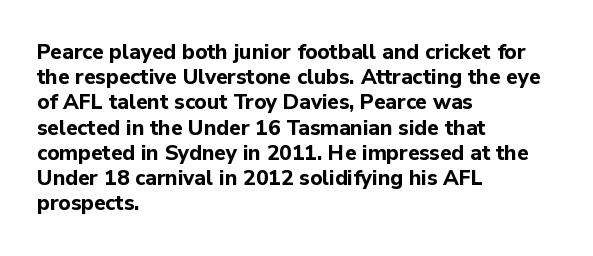
{"italic": "no", "bold": "yes", "underline": "no", "align": "left", "line_spacing_ratio": 1.2, "letter_spacing": "normal", "letter_spacing_em": 0.0, "glyph_px": 21}
